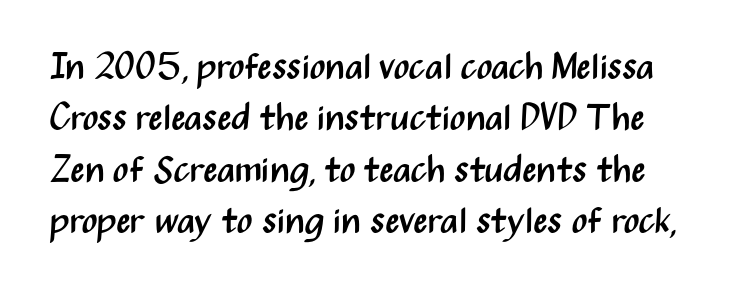
Q: Is the text bold? A: No.
Q: Is the text italic (slanted)? A: No, it is upright.
Q: Is the typeface a serif or a sans-serif typeface? A: Sans-serif.
Q: Is the text underlined? A: No.
Q: Is the spacing between letters normal or unusually wide? A: Normal.
Q: Is the spacing between lines tight, normal or loose? A: Normal.
Q: Width (condensed, normal, or wide)? A: Condensed.
Q: Stroke contrast? A: Medium.
Q: x-height? A: Medium.
Q: Monospaced? A: No.
